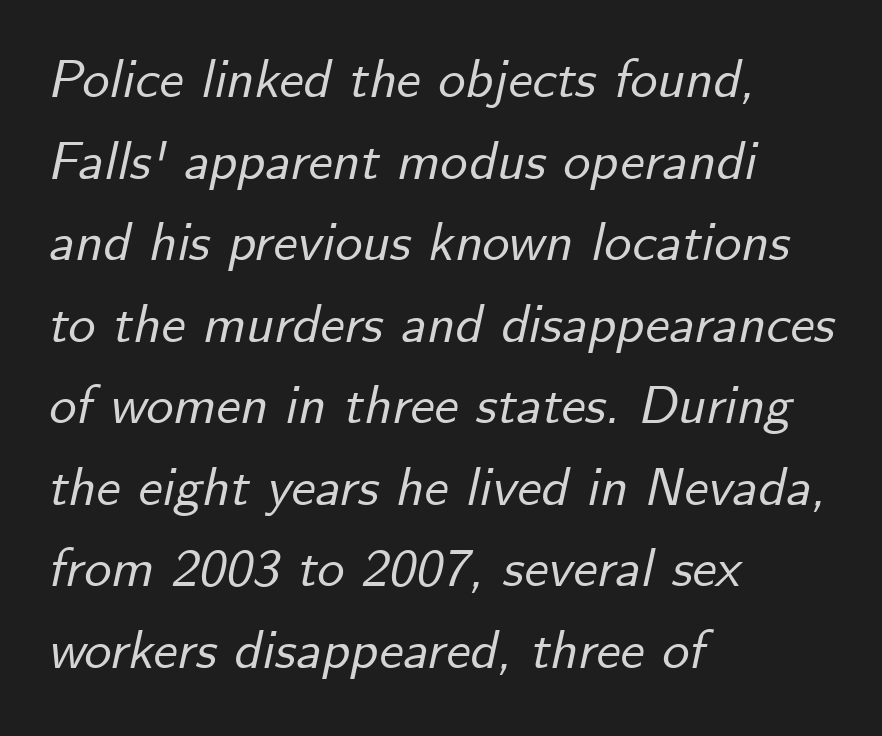
Q: Is the text italic (slanted)? A: Yes, it leans right by about 12 degrees.
Q: Is the text underlined? A: No.
Q: How is the paragraph aligned? A: Left-aligned.
Q: Is the spacing between letters normal or unusually wide? A: Normal.
Q: Is the spacing between lines tight, normal or loose? A: Normal.
Q: Width (condensed, normal, or wide)? A: Normal.
Q: Stroke contrast? A: Low.
Q: x-height? A: Small.
Q: Monospaced? A: No.
